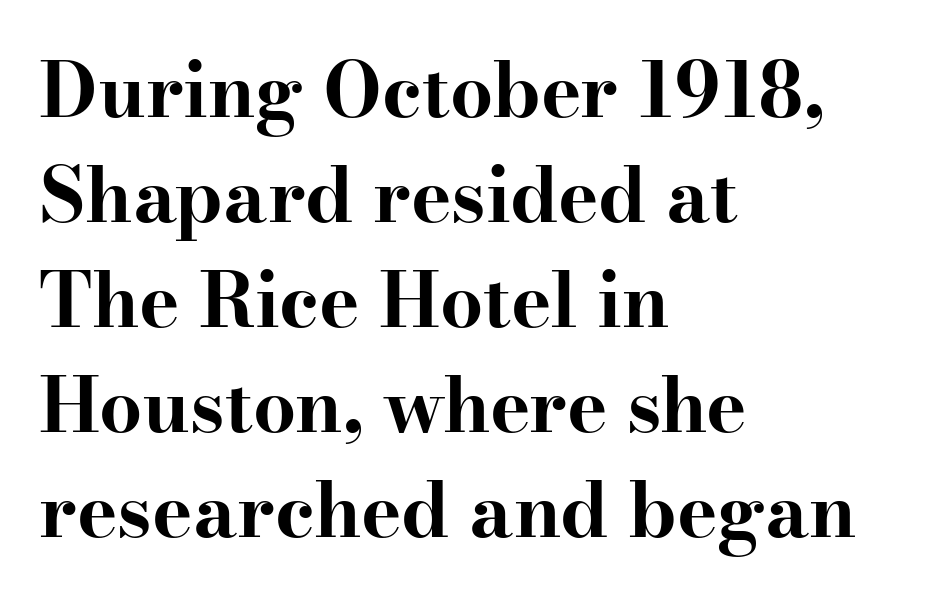
The vertical gap from one line to the next is medium. You can tell from the footed stems that serif type was used. These lines are set flush left with a ragged right edge. Spacing verdict: proportional, widths tailored to each character. Look at the stroke-to-counter ratio: heavy, a bold.
